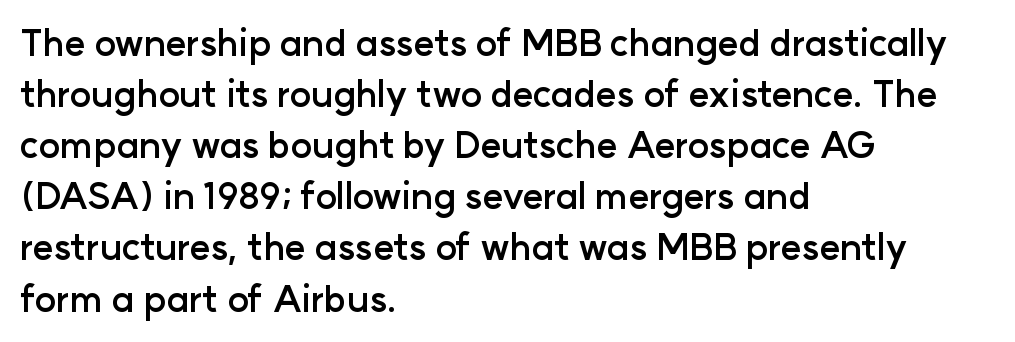
Q: Is the text bold? A: Yes.
Q: Is the text italic (slanted)? A: No, it is upright.
Q: Is the typeface a serif or a sans-serif typeface? A: Sans-serif.
Q: Is the text underlined? A: No.
Q: How is the paragraph aligned? A: Left-aligned.
Q: Is the spacing between letters normal or unusually wide? A: Normal.
Q: Is the spacing between lines tight, normal or loose? A: Normal.
Q: Width (condensed, normal, or wide)? A: Normal.
Q: Stroke contrast? A: Low.
Q: x-height? A: Medium.
Q: Monospaced? A: No.
